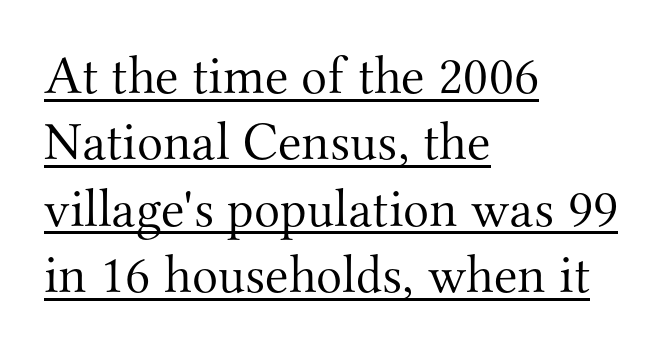
Q: Is the text bold? A: No.
Q: Is the text italic (slanted)? A: No, it is upright.
Q: Is the typeface a serif or a sans-serif typeface? A: Serif.
Q: Is the text underlined? A: Yes.
Q: How is the paragraph aligned? A: Left-aligned.
Q: Is the spacing between letters normal or unusually wide? A: Normal.
Q: Width (condensed, normal, or wide)? A: Normal.
Q: Stroke contrast? A: Medium.
Q: x-height? A: Small.
Q: Monospaced? A: No.
